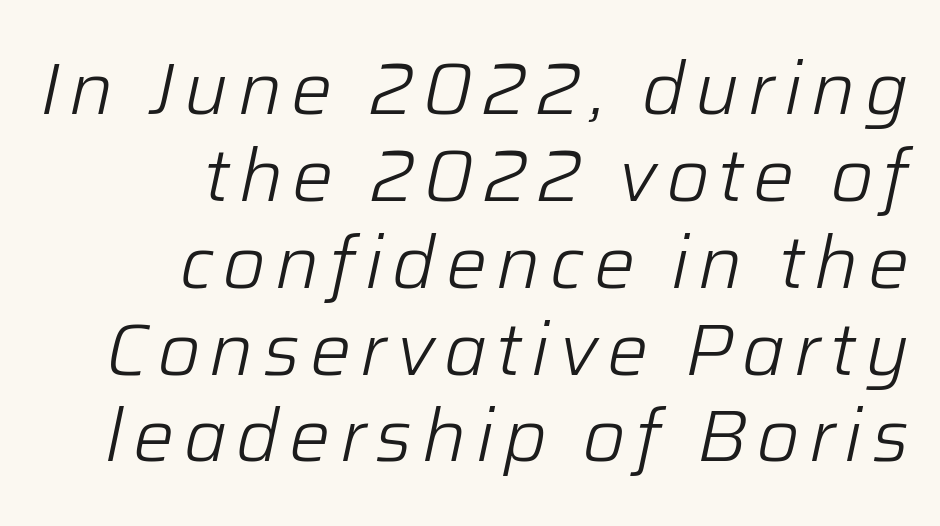
Q: Is the text bold? A: No.
Q: Is the text italic (slanted)? A: Yes, it leans right by about 12 degrees.
Q: Is the text underlined? A: No.
Q: How is the paragraph aligned? A: Right-aligned.
Q: Width (condensed, normal, or wide)? A: Normal.
Q: Stroke contrast? A: Low.
Q: x-height? A: Medium.
Q: Monospaced? A: No.
